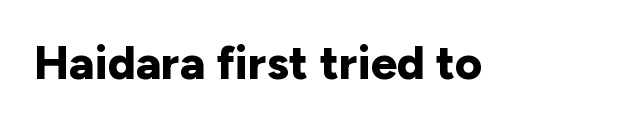
The letters advance in unequal steps, a hallmark of proportional type. The line texture is even and compact thanks to regular tracking. Look at the stroke-to-counter ratio: heavy, a bold. Classification — sans serif.
